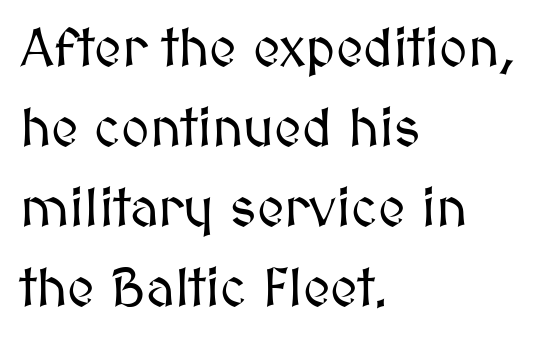
Q: Is the text italic (slanted)? A: No, it is upright.
Q: Is the text underlined? A: No.
Q: How is the paragraph aligned? A: Left-aligned.
Q: Is the spacing between letters normal or unusually wide? A: Normal.
Q: Is the spacing between lines tight, normal or loose? A: Normal.
Q: Width (condensed, normal, or wide)? A: Normal.
Q: Stroke contrast? A: Medium.
Q: x-height? A: Medium.
Q: Monospaced? A: No.
